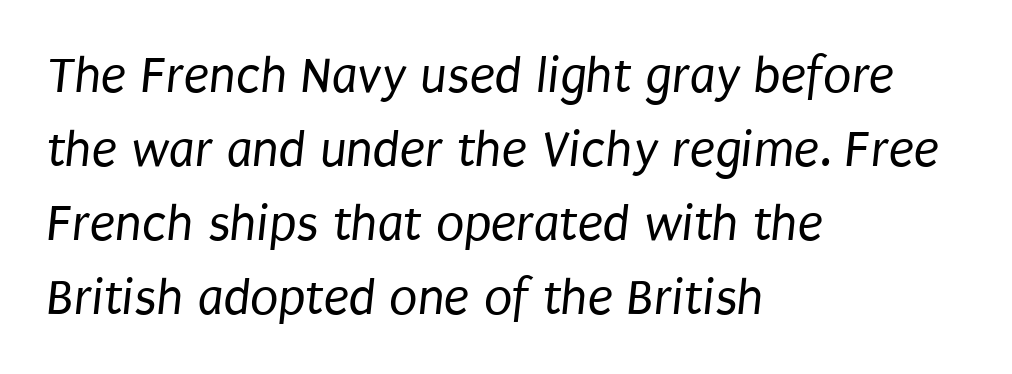
The rendering keeps characters at their native spacing. A typesetter would call this leading conventional body-copy spacing. Nothing heavy about these letters — not bold at all. Lines of text with bare space underneath.
